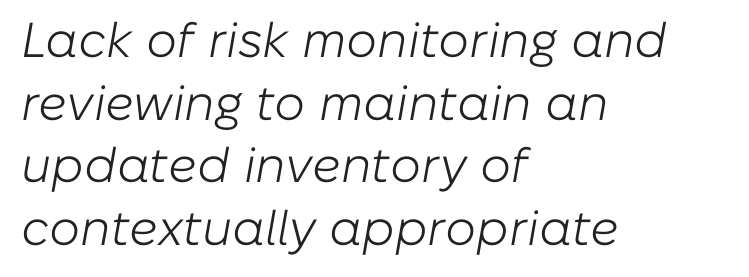
The image shows 49 px light type, italic (leaning right); set left-aligned, normal line spacing (1.28x), normal letter spacing, not underlined; low stroke contrast and a medium x-height.
